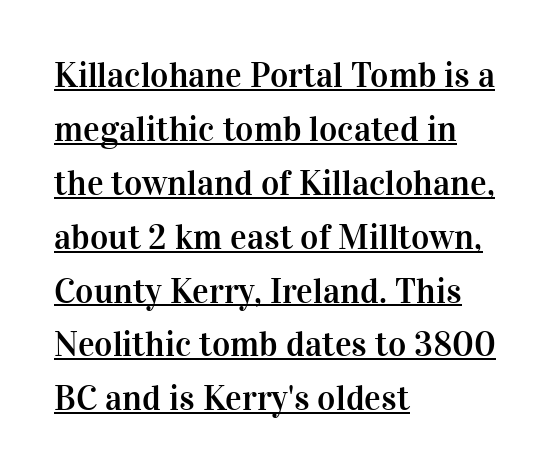
The image shows 35 px serif type, upright; set left-aligned, normal line spacing (1.54x), normal letter spacing, underlined; high stroke contrast and a medium x-height.
